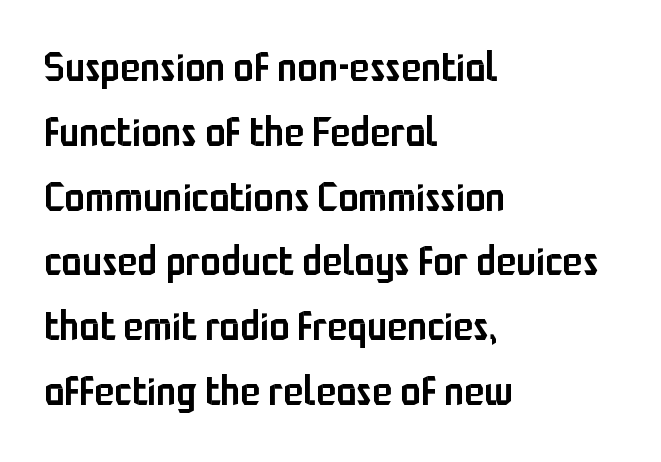
The image shows 41 px semibold, condensed sans-serif type, upright; set left-aligned, normal line spacing (1.58x), normal letter spacing, not underlined; low stroke contrast and a medium x-height.
